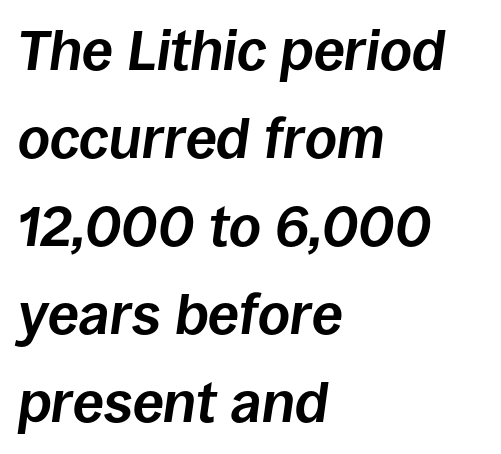
{"italic": "yes", "lean": "right", "slant_degrees": 8, "bold": "yes", "weight": "bold", "width": "normal", "stroke_contrast": "low", "x_height": "large", "monospaced": "no", "underline": "no", "align": "left", "line_spacing": "normal", "line_spacing_ratio": 1.57, "letter_spacing": "normal", "letter_spacing_em": 0.0, "glyph_px": 56}
